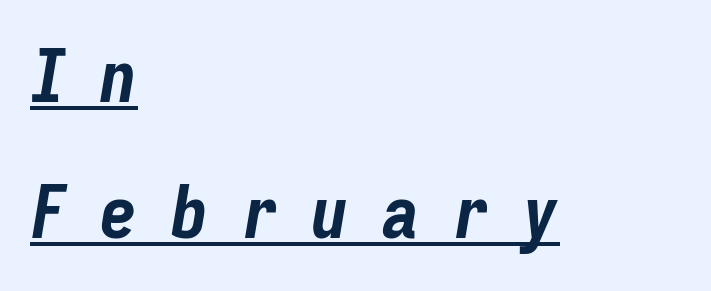
{"italic": "yes", "lean": "right", "slant_degrees": 9, "bold": "yes", "weight": "bold", "width": "condensed", "stroke_contrast": "low", "x_height": "medium", "monospaced": "yes", "underline": "yes", "align": "left", "line_spacing_ratio": 1.84, "letter_spacing": "wide", "letter_spacing_em": 0.45, "glyph_px": 74}
